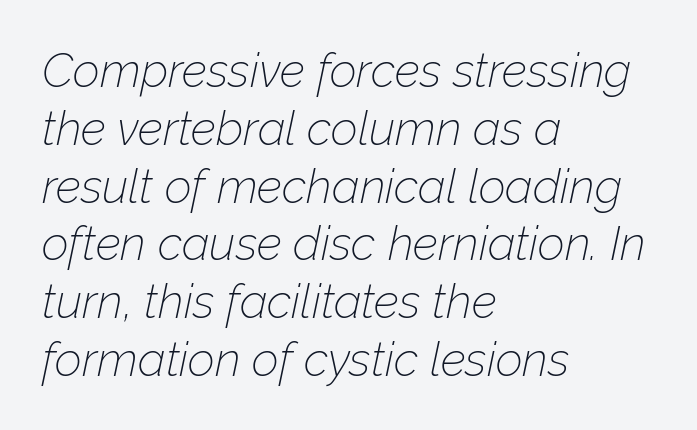
{"italic": "yes", "lean": "right", "slant_degrees": 12, "bold": "no", "weight": "thin", "width": "normal", "stroke_contrast": "low", "x_height": "medium", "monospaced": "no", "underline": "no", "align": "left", "line_spacing_ratio": 1.23, "letter_spacing": "normal", "letter_spacing_em": 0.0, "glyph_px": 47}
